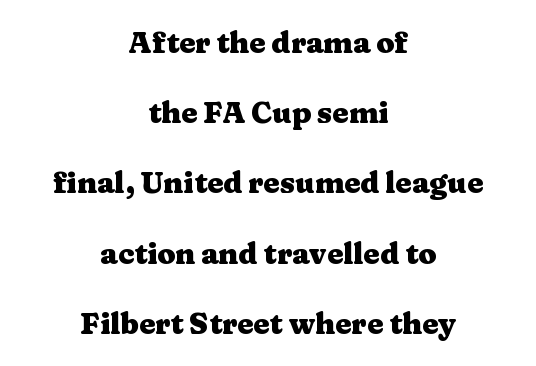
Q: Is the text bold? A: Yes.
Q: Is the text italic (slanted)? A: No, it is upright.
Q: Is the typeface a serif or a sans-serif typeface? A: Serif.
Q: Is the text underlined? A: No.
Q: How is the paragraph aligned? A: Centered.
Q: Is the spacing between letters normal or unusually wide? A: Normal.
Q: Is the spacing between lines tight, normal or loose? A: Loose.
Q: Width (condensed, normal, or wide)? A: Wide.
Q: Stroke contrast? A: Medium.
Q: x-height? A: Medium.
Q: Monospaced? A: No.
